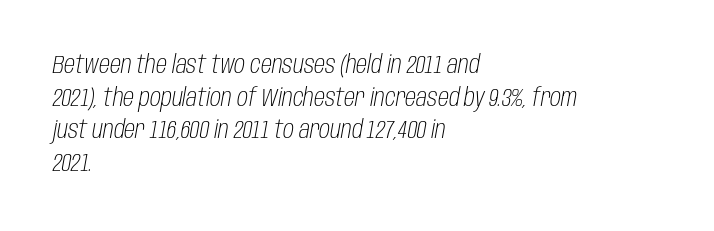
Q: Is the text bold? A: No.
Q: Is the text italic (slanted)? A: Yes, it leans right by about 10 degrees.
Q: Is the text underlined? A: No.
Q: How is the paragraph aligned? A: Left-aligned.
Q: Is the spacing between letters normal or unusually wide? A: Normal.
Q: Is the spacing between lines tight, normal or loose? A: Normal.
